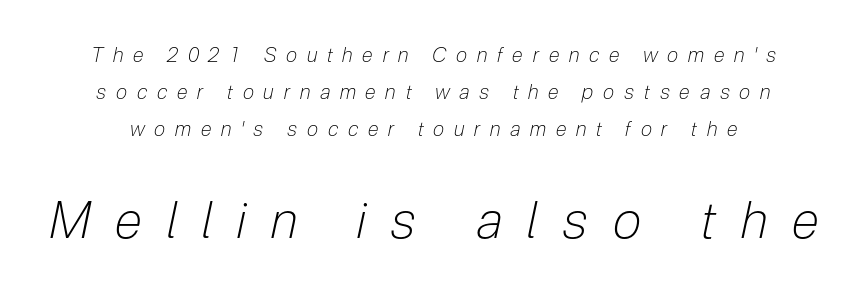
{"italic": "yes", "lean": "right", "slant_degrees": 12, "bold": "no", "weight": "light", "width": "condensed", "stroke_contrast": "low", "x_height": "medium", "monospaced": "no", "underline": "no", "line_spacing_ratio": 1.86, "letter_spacing": "wide", "letter_spacing_em": 0.49, "larger_block": "second", "size_ratio": 2.55, "glyph_px": 51}
